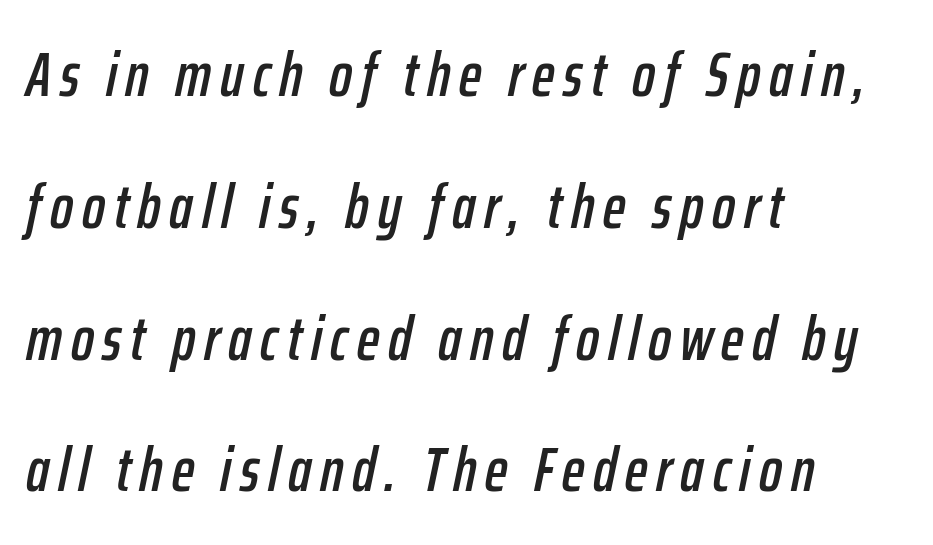
No word sits above an underline. When letters slant like this, we call the style italic. The passage is arranged the way most books set body copy — flush left. A typesetter would call this leading open, well beyond the default.
